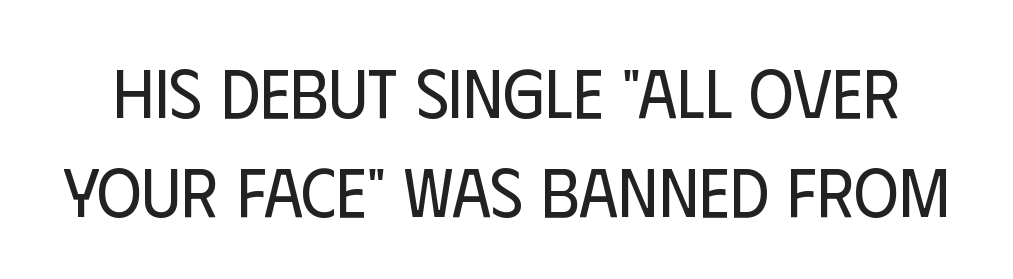
{"serif": "no", "italic": "no", "bold": "no", "weight": "regular", "width": "condensed", "stroke_contrast": "low", "x_height": "large", "monospaced": "no", "underline": "no", "line_spacing": "normal", "line_spacing_ratio": 1.44, "letter_spacing": "normal", "letter_spacing_em": 0.0, "glyph_px": 69}
